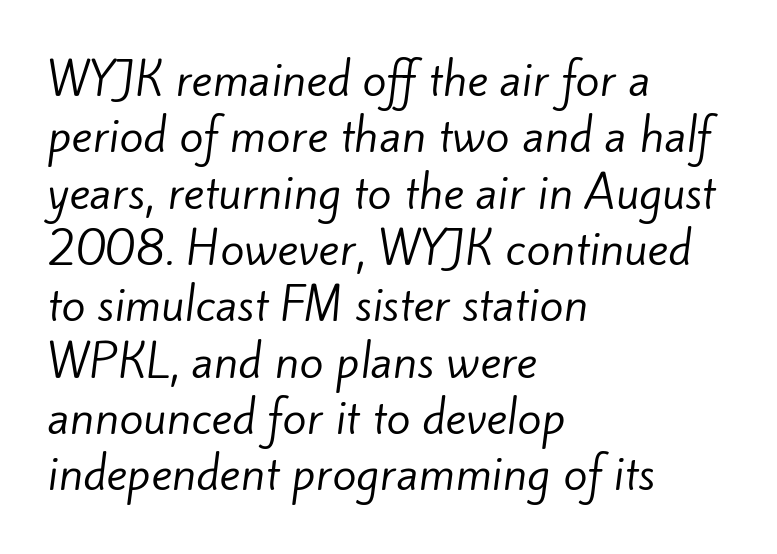
{"serif": "no", "bold": "no", "weight": "regular", "width": "normal", "stroke_contrast": "low", "x_height": "small", "monospaced": "no", "underline": "no", "align": "left", "line_spacing": "normal", "line_spacing_ratio": 1.28, "letter_spacing": "normal", "letter_spacing_em": 0.0, "glyph_px": 44}
